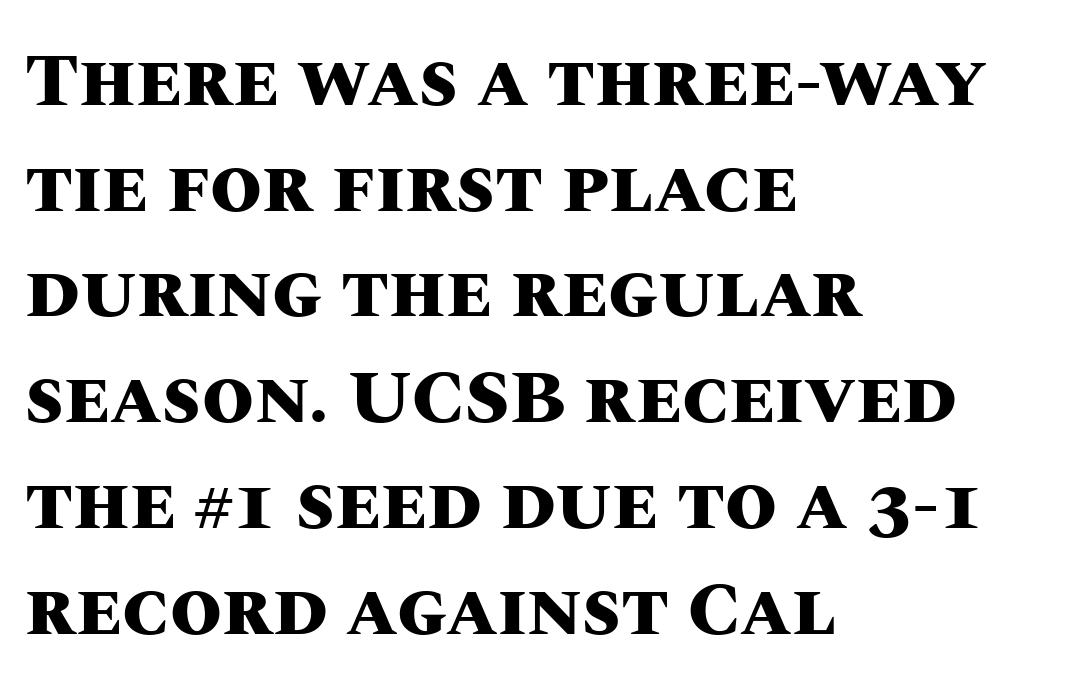
Q: Is the text bold? A: Yes.
Q: Is the text italic (slanted)? A: No, it is upright.
Q: Is the text underlined? A: No.
Q: How is the paragraph aligned? A: Left-aligned.
Q: Is the spacing between letters normal or unusually wide? A: Normal.
Q: Is the spacing between lines tight, normal or loose? A: Normal.
Q: Width (condensed, normal, or wide)? A: Normal.
Q: Stroke contrast? A: Medium.
Q: x-height? A: Large.
Q: Monospaced? A: No.
